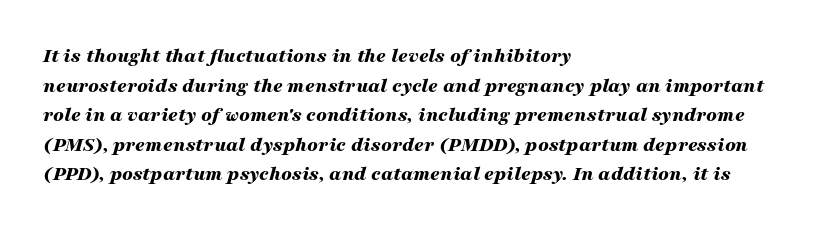
{"italic": "yes", "lean": "right", "slant_degrees": 16, "bold": "yes", "underline": "no", "align": "left", "line_spacing": "normal", "line_spacing_ratio": 1.41, "letter_spacing": "normal", "letter_spacing_em": 0.0, "glyph_px": 21}
